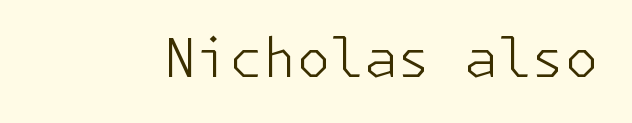
{"serif": "no", "italic": "no", "bold": "no", "weight": "light", "width": "normal", "stroke_contrast": "low", "x_height": "medium", "underline": "no", "letter_spacing": "normal", "letter_spacing_em": 0.0, "glyph_px": 54}
